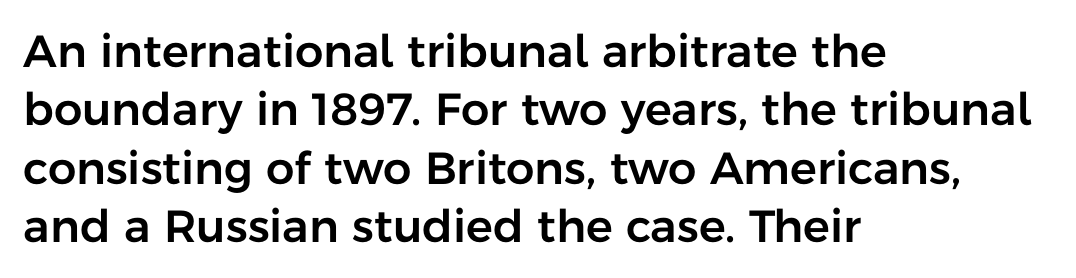
Q: Is the text italic (slanted)? A: No, it is upright.
Q: Is the typeface a serif or a sans-serif typeface? A: Sans-serif.
Q: Is the text underlined? A: No.
Q: How is the paragraph aligned? A: Left-aligned.
Q: Is the spacing between letters normal or unusually wide? A: Normal.
Q: Is the spacing between lines tight, normal or loose? A: Normal.
Q: Width (condensed, normal, or wide)? A: Normal.
Q: Stroke contrast? A: Low.
Q: x-height? A: Medium.
Q: Monospaced? A: No.
